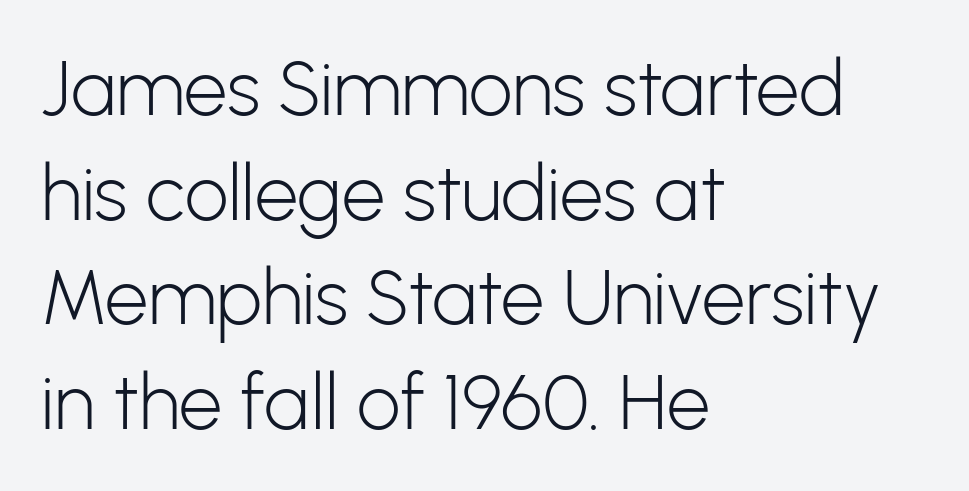
You can tell it's not italic because the verticals are truly vertical. Each new line begins a customary step beneath the previous one. The lines are quadded left. Descenders are the only things crossing below the line.
